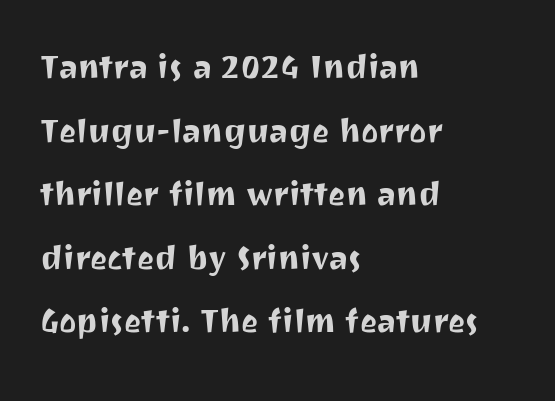
The image shows 41 px sans-serif type, upright; set left-aligned, normal line spacing (1.55x), normal letter spacing, not underlined; medium stroke contrast and a medium x-height.
